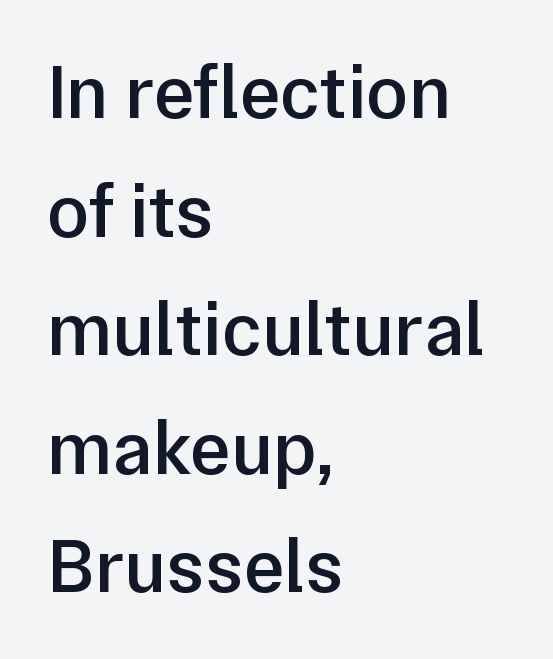
The image shows 77 px semibold sans-serif type, upright; set left-aligned, normal line spacing (1.54x), normal letter spacing, not underlined; low stroke contrast and a medium x-height.
